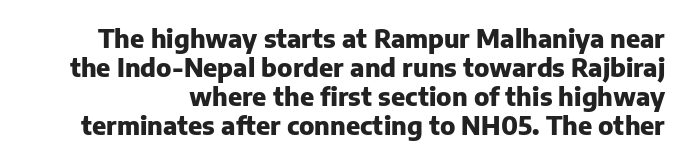
{"italic": "no", "bold": "yes", "underline": "no", "line_spacing_ratio": 1.16, "letter_spacing": "normal", "letter_spacing_em": 0.0, "glyph_px": 25}
